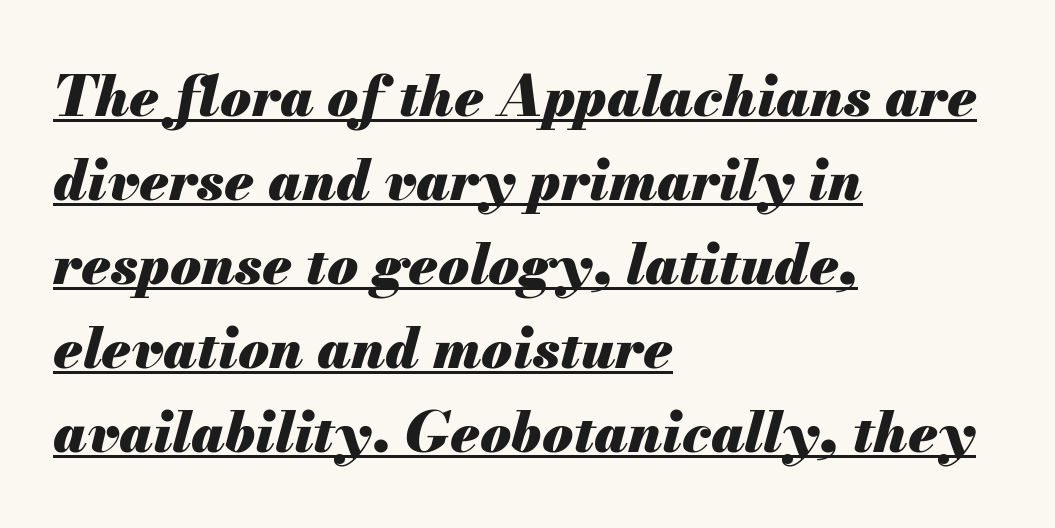
The image shows 56 px heavy type, italic (leaning right); set left-aligned, normal line spacing (1.5x), normal letter spacing, underlined; medium stroke contrast and a small x-height.
